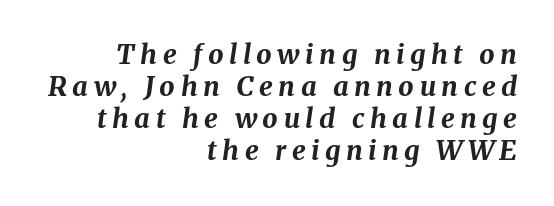
{"italic": "yes", "lean": "right", "slant_degrees": 8, "bold": "yes", "underline": "no", "align": "right", "line_spacing_ratio": 1.19, "letter_spacing": "wide", "letter_spacing_em": 0.2, "glyph_px": 27}
